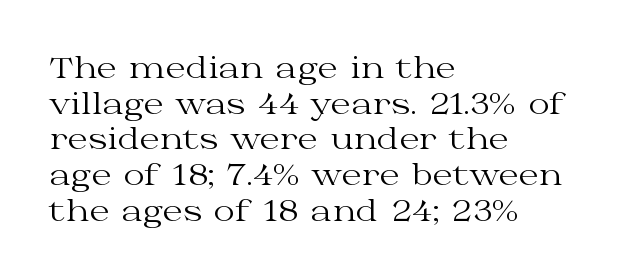
This sample is left-justified, so line endings fall wherever the words run out. Is this a fixed-width face? No — the glyphs have proportional, varying widths. Caption: face not bold, strokes unweighted. Font category for this specimen: serif. Letter spacing: default. Anything drawn beneath the words? Only blank space.
